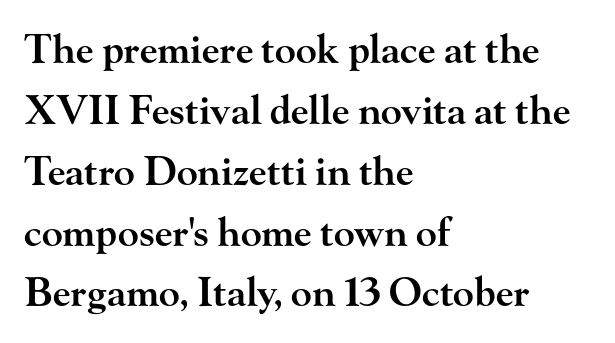
Q: Is the text bold? A: Semi-bold.
Q: Is the text italic (slanted)? A: No, it is upright.
Q: Is the typeface a serif or a sans-serif typeface? A: Serif.
Q: Is the text underlined? A: No.
Q: How is the paragraph aligned? A: Left-aligned.
Q: Is the spacing between letters normal or unusually wide? A: Normal.
Q: Is the spacing between lines tight, normal or loose? A: Normal.
Q: Width (condensed, normal, or wide)? A: Wide.
Q: Stroke contrast? A: High.
Q: x-height? A: Small.
Q: Monospaced? A: No.
